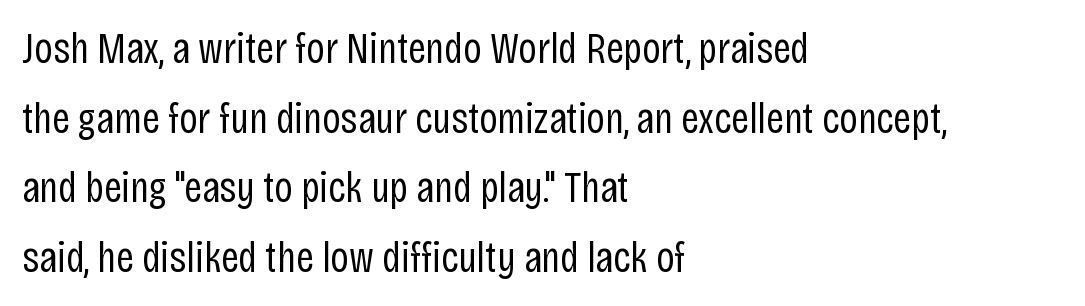
{"serif": "no", "italic": "no", "bold": "no", "weight": "regular", "width": "condensed", "stroke_contrast": "low", "x_height": "large", "monospaced": "no", "underline": "no", "align": "left", "line_spacing": "normal", "line_spacing_ratio": 1.58, "letter_spacing": "normal", "letter_spacing_em": 0.0, "glyph_px": 44}
